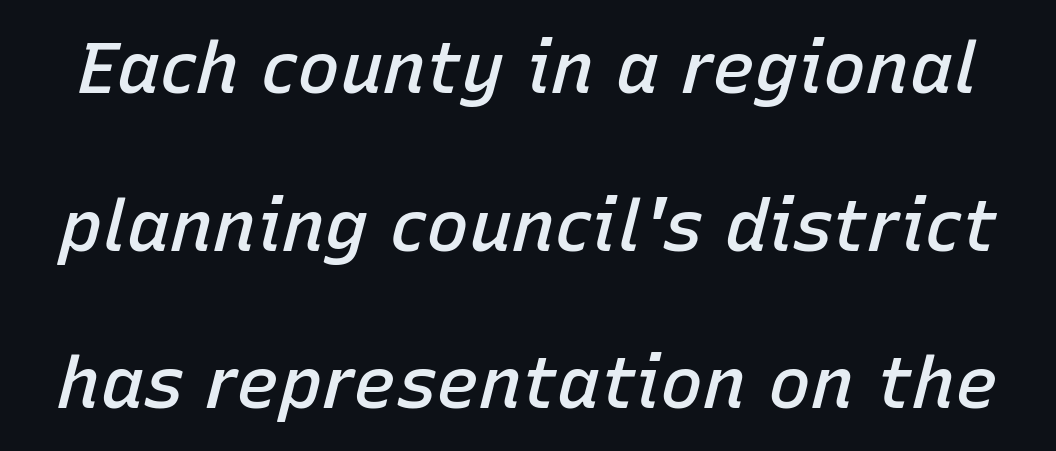
{"italic": "yes", "lean": "right", "slant_degrees": 15, "bold": "semi", "weight": "semibold", "width": "normal", "stroke_contrast": "low", "x_height": "medium", "monospaced": "no", "underline": "no", "line_spacing": "loose", "line_spacing_ratio": 2.19, "letter_spacing": "normal", "letter_spacing_em": 0.0, "glyph_px": 72}
